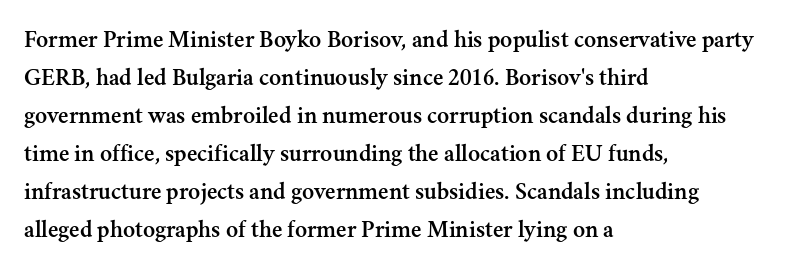
Q: Is the text italic (slanted)? A: No, it is upright.
Q: Is the text underlined? A: No.
Q: How is the paragraph aligned? A: Left-aligned.
Q: Is the spacing between letters normal or unusually wide? A: Normal.
Q: Is the spacing between lines tight, normal or loose? A: Normal.
